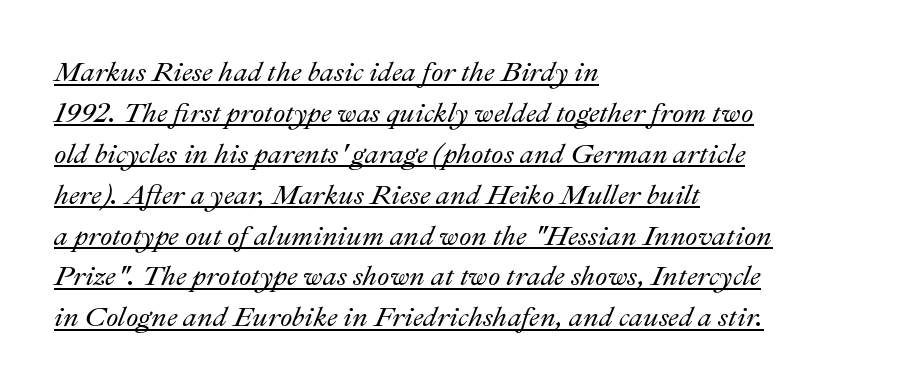
A student would call this left alignment; a typographer would say flush left, rag right. This sample carries an underscore along the baseline area. Observe the ordinary spacing: letters are neighbours, not strangers. A normal amount of white space separates one row of letters from the next. Tall strokes in this sample are angled rather than plumb. Proportional: the letters do not fall into vertical columns.
